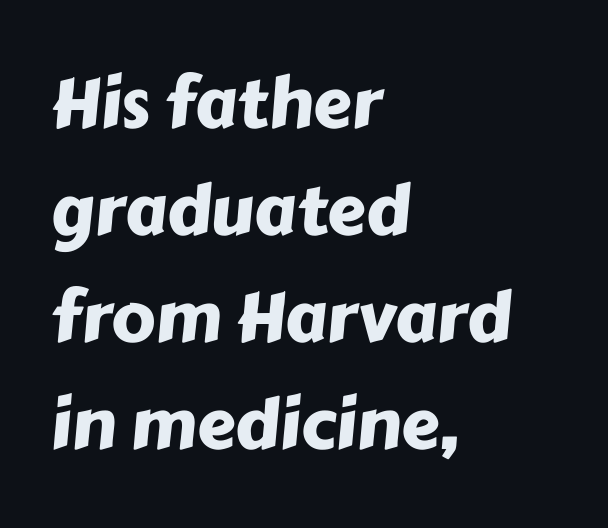
Teacher's note: observe the even left margin — that is flush-left alignment. Spacing verdict: proportional, widths tailored to each character. Lines of text with bare space underneath. The text was rendered using a sans face with plain stroke endings.
